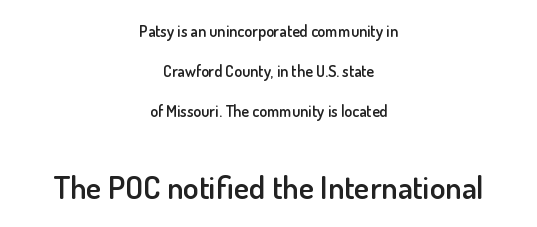
Q: Is the text bold? A: Semi-bold.
Q: Is the text italic (slanted)? A: No, it is upright.
Q: Is the typeface a serif or a sans-serif typeface? A: Sans-serif.
Q: Is the text underlined? A: No.
Q: How is the paragraph aligned? A: Centered.
Q: Is the spacing between letters normal or unusually wide? A: Normal.
Q: Is the spacing between lines tight, normal or loose? A: Loose.
Q: Which block of text is set in a larger size, the first (top) or the second (bottom)? A: The second (bottom) one.
Q: Width (condensed, normal, or wide)? A: Normal.
Q: Stroke contrast? A: Low.
Q: x-height? A: Small.
Q: Monospaced? A: No.
